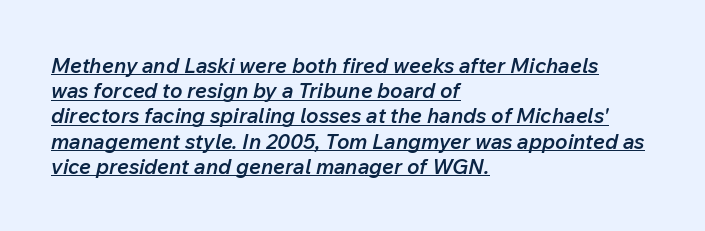
Q: Is the text bold? A: Semi-bold.
Q: Is the text italic (slanted)? A: Yes, it leans right by about 12 degrees.
Q: Is the text underlined? A: Yes.
Q: How is the paragraph aligned? A: Left-aligned.
Q: Is the spacing between letters normal or unusually wide? A: Normal.
